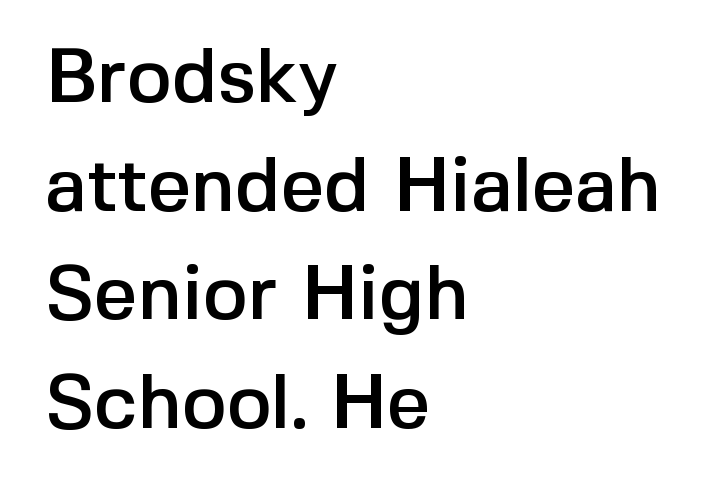
{"serif": "no", "italic": "no", "width": "normal", "x_height": "medium", "monospaced": "no", "underline": "no", "align": "left", "line_spacing": "normal", "line_spacing_ratio": 1.43, "letter_spacing": "normal", "letter_spacing_em": 0.0, "glyph_px": 76}
